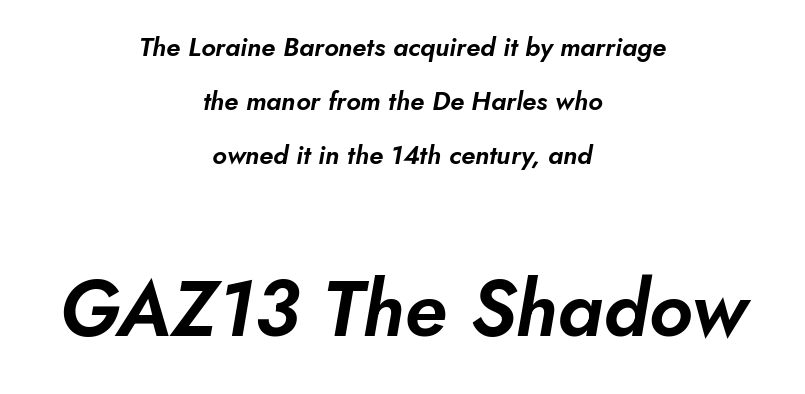
These lines are centered, leaving both edges ragged. Rows of type keep a wide berth in the vertical direction. Each letter keeps its own natural width here, so spacing adapts to shape. The passage shown leans; its letterforms are oblique. The zone under the glyphs is completely vacant. The rendering keeps characters at their native spacing.
